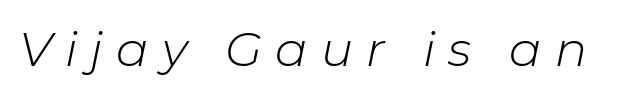
Q: Is the text bold? A: No.
Q: Is the text italic (slanted)? A: Yes, it leans right by about 11 degrees.
Q: Is the text underlined? A: No.
Q: Is the spacing between letters normal or unusually wide? A: Unusually wide.
Q: Width (condensed, normal, or wide)? A: Normal.
Q: Stroke contrast? A: Low.
Q: x-height? A: Medium.
Q: Monospaced? A: No.
